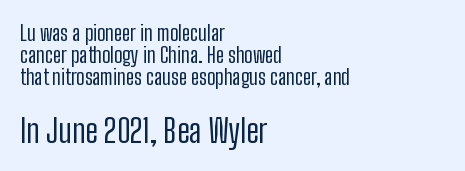
The image shows 32 px regular-weight, condensed sans-serif type, upright; set left-aligned, tight line spacing (1.04x), normal letter spacing, not underlined; the second (bottom) block is 1.52x larger; low stroke contrast and a medium x-height.
